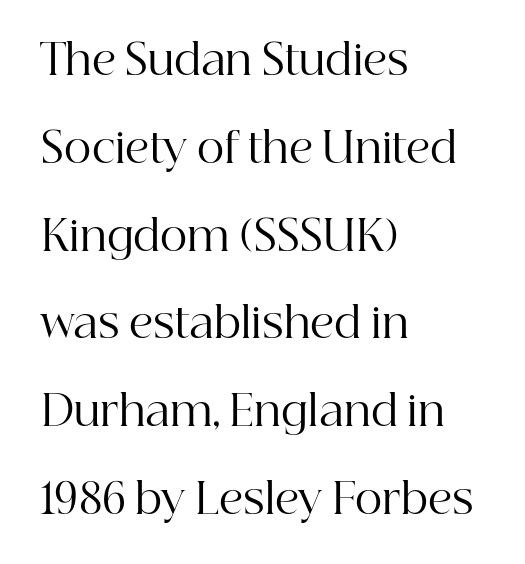
{"serif": "yes", "italic": "no", "bold": "no", "weight": "regular", "width": "normal", "stroke_contrast": "high", "x_height": "medium", "monospaced": "no", "underline": "no", "align": "left", "line_spacing": "loose", "line_spacing_ratio": 2.09, "letter_spacing": "normal", "letter_spacing_em": 0.0, "glyph_px": 42}
